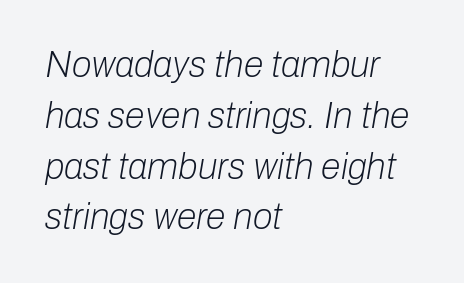
Spacing between characters is what you'd get straight out of the box. Counters stay open thanks to moderate or lighter strokes. Does the lettering tilt? It does — this is italic. Bare-footed words on every line.
